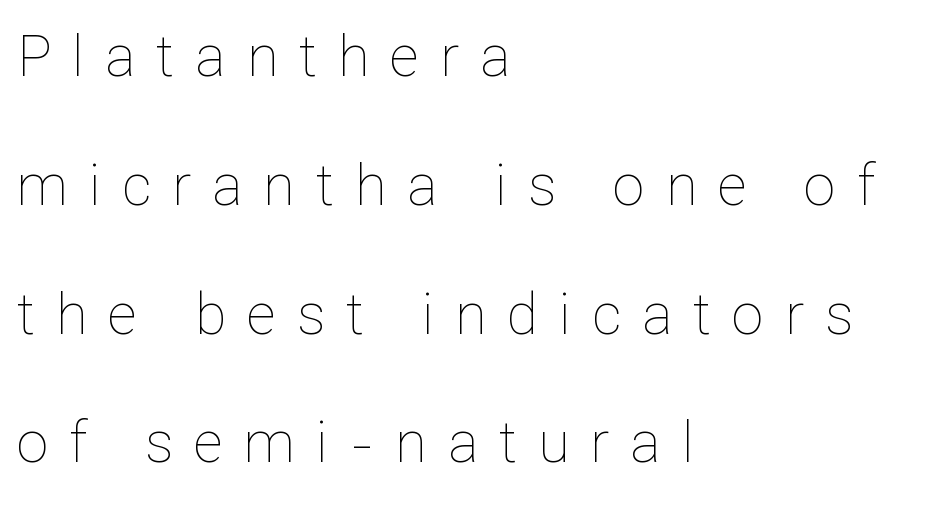
{"italic": "no", "bold": "no", "weight": "thin", "width": "normal", "stroke_contrast": "low", "x_height": "medium", "monospaced": "no", "underline": "no", "align": "left", "line_spacing": "loose", "line_spacing_ratio": 2.26, "letter_spacing": "wide", "letter_spacing_em": 0.37, "glyph_px": 57}
